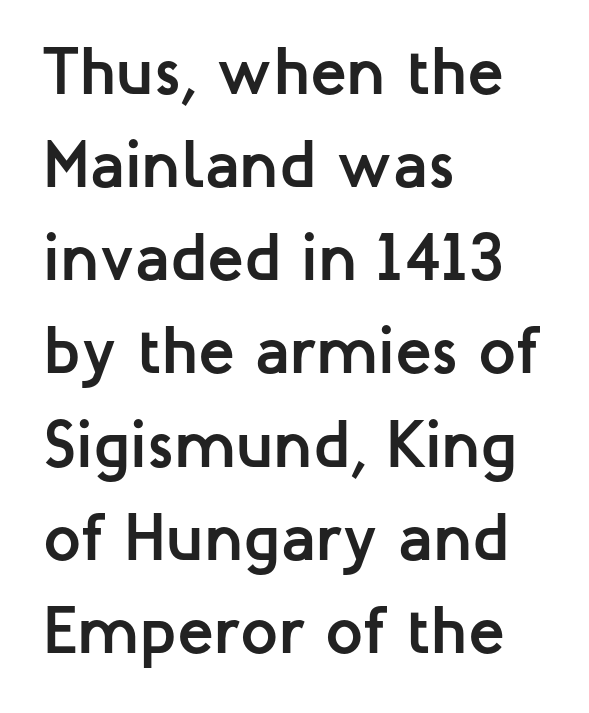
Q: Is the text bold? A: Yes.
Q: Is the text italic (slanted)? A: No, it is upright.
Q: Is the typeface a serif or a sans-serif typeface? A: Sans-serif.
Q: Is the text underlined? A: No.
Q: How is the paragraph aligned? A: Left-aligned.
Q: Is the spacing between letters normal or unusually wide? A: Normal.
Q: Is the spacing between lines tight, normal or loose? A: Normal.
Q: Width (condensed, normal, or wide)? A: Normal.
Q: Stroke contrast? A: Low.
Q: x-height? A: Medium.
Q: Monospaced? A: No.
